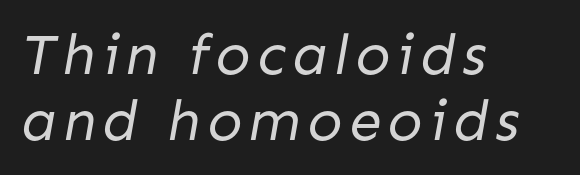
The image shows 58 px regular-weight sans-serif type; set left-aligned, tight line spacing (1.13x), not underlined; low stroke contrast and a medium x-height.
